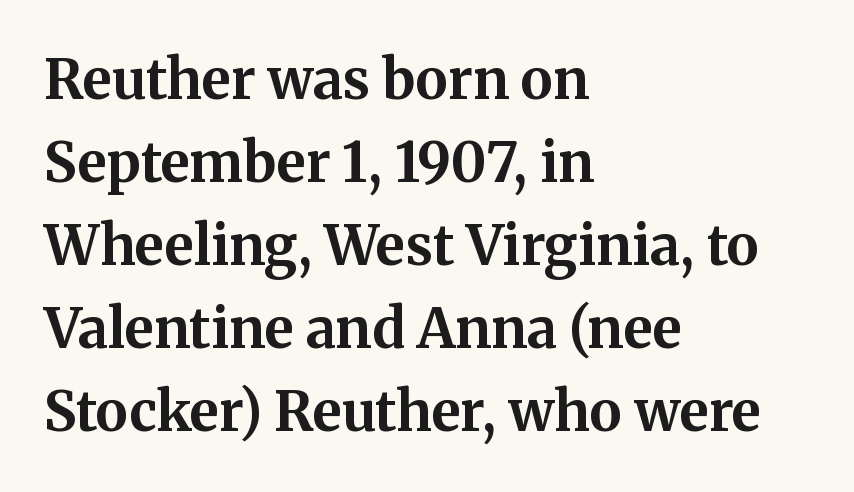
The image shows 55 px bold serif type, upright; set left-aligned, normal line spacing (1.51x), normal letter spacing, not underlined; medium stroke contrast and a medium x-height.
